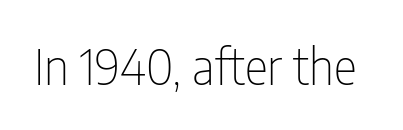
Is this a fixed-width face? No — the glyphs have proportional, varying widths. The font family rendered here belongs to the sans-serif group. A typesetter would mark this as roman, not italic. In terms of letterspacing, this is plain default setting. The string is rendered with underlining switched off.
